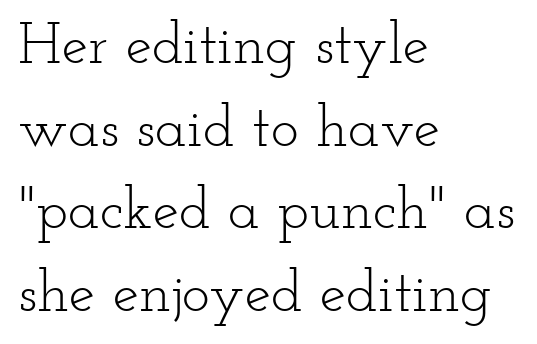
A typesetter would call this proportional, since set widths differ per character. These lines are composed in type with serifs. No extra tracking has been applied to these lines. The space beneath each line is pristine and unruled. These glyphs show unthickened strokes, regular width or finer. Summary of vertical rhythm: regular, with standard interline spacing.
